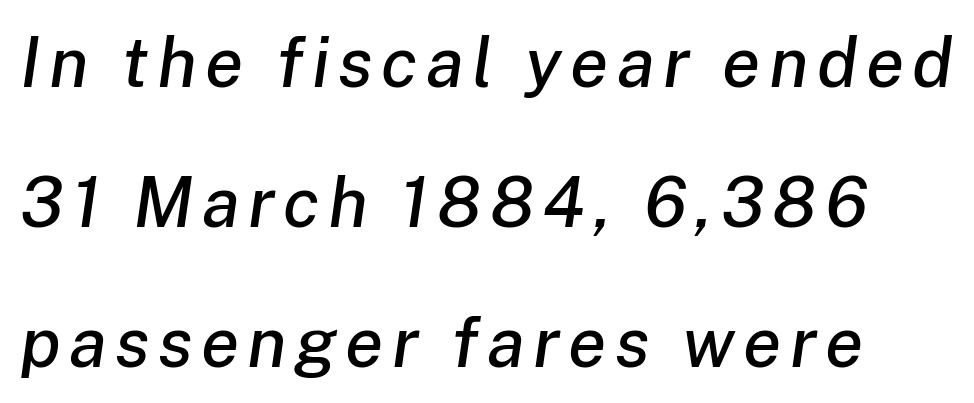
The image shows 70 px text type, italic (leaning right); set loose line spacing (2.0x), not underlined; low stroke contrast and a medium x-height.
